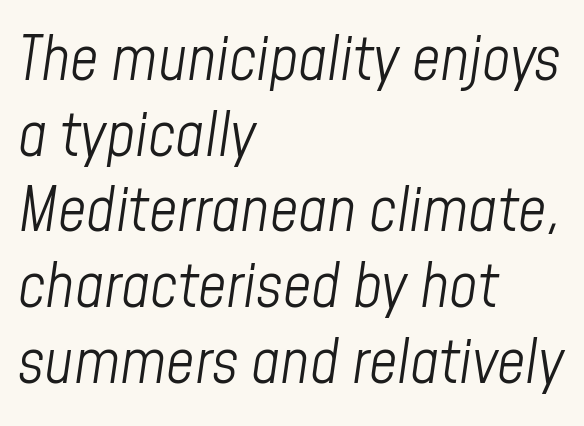
Q: Is the text bold? A: No.
Q: Is the text italic (slanted)? A: Yes, it leans right by about 8 degrees.
Q: Is the text underlined? A: No.
Q: How is the paragraph aligned? A: Left-aligned.
Q: Is the spacing between letters normal or unusually wide? A: Normal.
Q: Width (condensed, normal, or wide)? A: Condensed.
Q: Stroke contrast? A: Low.
Q: x-height? A: Medium.
Q: Monospaced? A: No.
